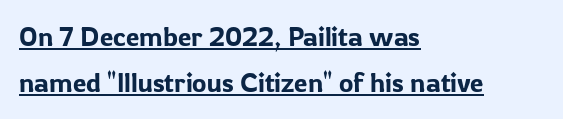
The image shows 27 px text type, upright; set left-aligned, line spacing 1.71x, normal letter spacing, underlined.
